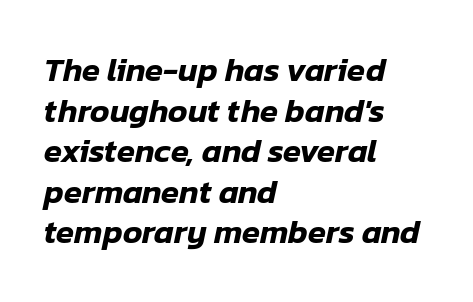
No extra tracking has been applied to these lines. Spacing verdict: proportional, widths tailored to each character. Just letters on the line, the space beneath them empty. Is the block centered? No — it sits flush against the left margin.
